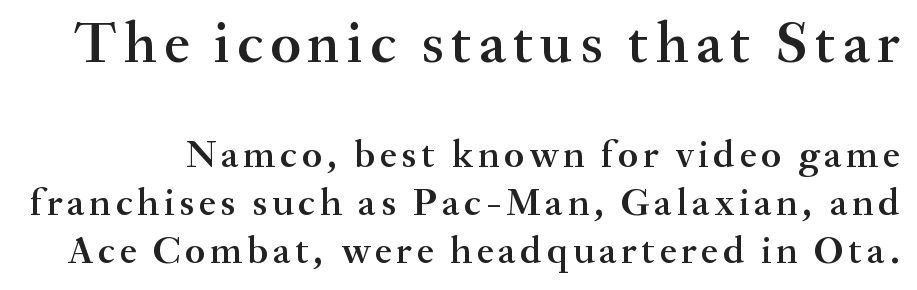
The image shows 59 px semibold serif type, upright; set line spacing 1.23x, not underlined; the first (top) block is 1.51x larger; medium stroke contrast and a small x-height.
